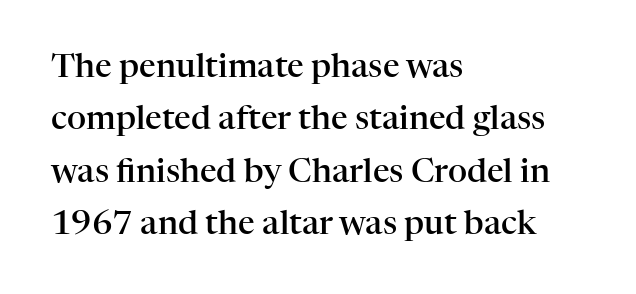
{"serif": "yes", "italic": "no", "bold": "semi", "weight": "semibold", "width": "normal", "stroke_contrast": "high", "x_height": "medium", "monospaced": "no", "underline": "no", "align": "left", "line_spacing": "normal", "line_spacing_ratio": 1.59, "letter_spacing": "normal", "letter_spacing_em": 0.0, "glyph_px": 33}
